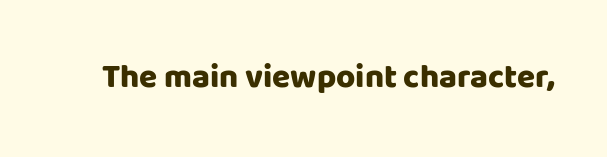
Q: Is the text bold? A: Yes.
Q: Is the text italic (slanted)? A: No, it is upright.
Q: Is the typeface a serif or a sans-serif typeface? A: Sans-serif.
Q: Is the text underlined? A: No.
Q: Is the spacing between letters normal or unusually wide? A: Normal.
Q: Width (condensed, normal, or wide)? A: Normal.
Q: Stroke contrast? A: Low.
Q: x-height? A: Large.
Q: Monospaced? A: No.
